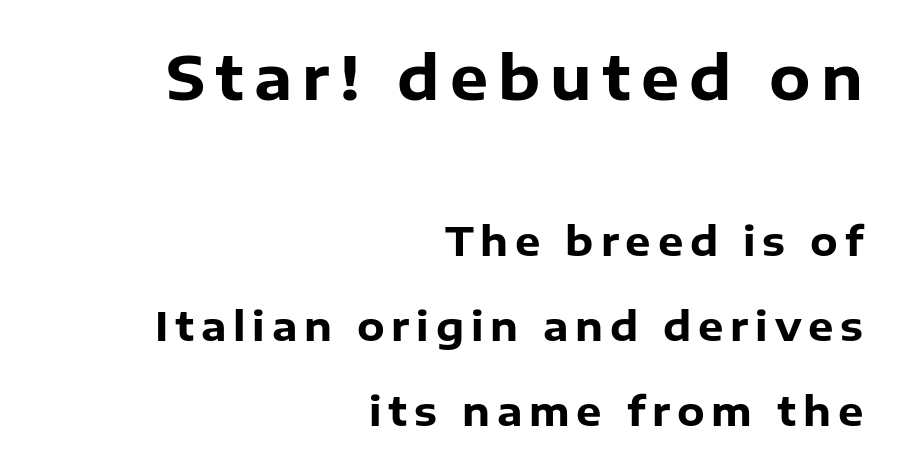
The image shows 60 px heavy sans-serif type, upright; set right-aligned, loose line spacing (2.13x), not underlined; the first (top) block is 1.5x larger; low stroke contrast and a medium x-height.
